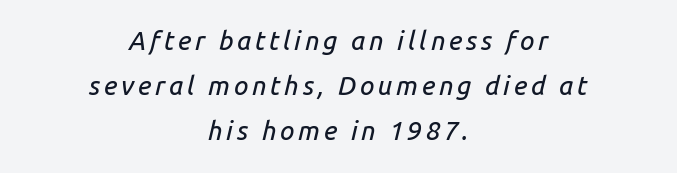
The image shows 26 px text type, italic (leaning right); set centered, line spacing 1.74x, not underlined.
